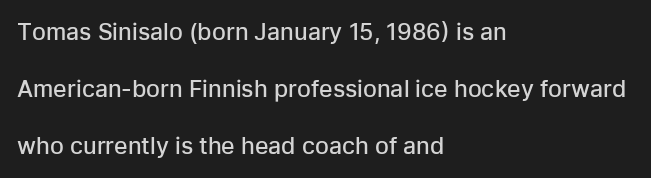
Compared with typical paragraphs, the rows here are farther apart. Tracking value appears to be zero — textbook default spacing. Italic? Not at all — the glyphs are vertical. The foot of each line stays bare and open. These lines are set flush left with a ragged right edge. What weight is shown? A semibold, between regular and bold.
